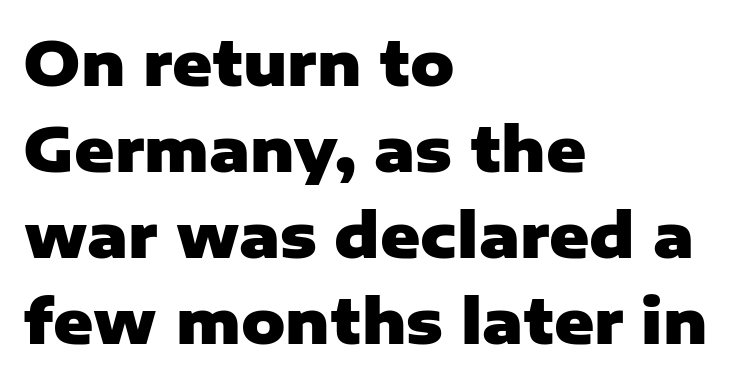
{"serif": "no", "italic": "no", "bold": "yes", "weight": "heavy", "width": "normal", "stroke_contrast": "low", "x_height": "medium", "monospaced": "no", "underline": "no", "align": "left", "line_spacing": "normal", "line_spacing_ratio": 1.41, "letter_spacing": "normal", "letter_spacing_em": 0.0, "glyph_px": 61}
